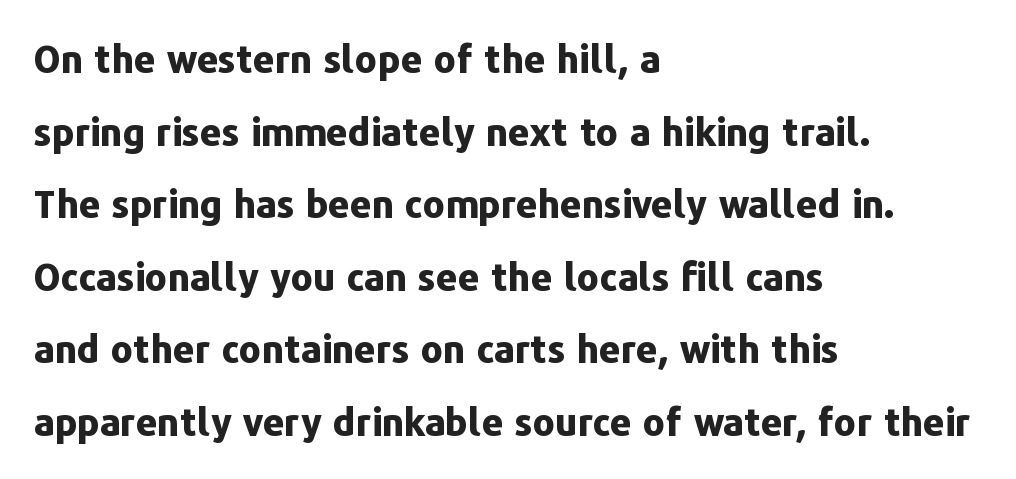
The image shows 38 px bold sans-serif type, upright; set left-aligned, loose line spacing (1.91x), normal letter spacing, not underlined; low stroke contrast and a medium x-height.
